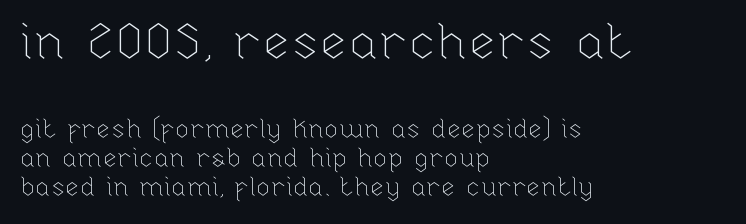
Q: Is the text bold? A: No.
Q: Is the text italic (slanted)? A: No, it is upright.
Q: Is the text underlined? A: No.
Q: How is the paragraph aligned? A: Left-aligned.
Q: Is the spacing between letters normal or unusually wide? A: Normal.
Q: Is the spacing between lines tight, normal or loose? A: Tight.
Q: Which block of text is set in a larger size, the first (top) or the second (bottom)? A: The first (top) one.
Q: Width (condensed, normal, or wide)? A: Normal.
Q: Stroke contrast? A: Low.
Q: x-height? A: Medium.
Q: Monospaced? A: No.
